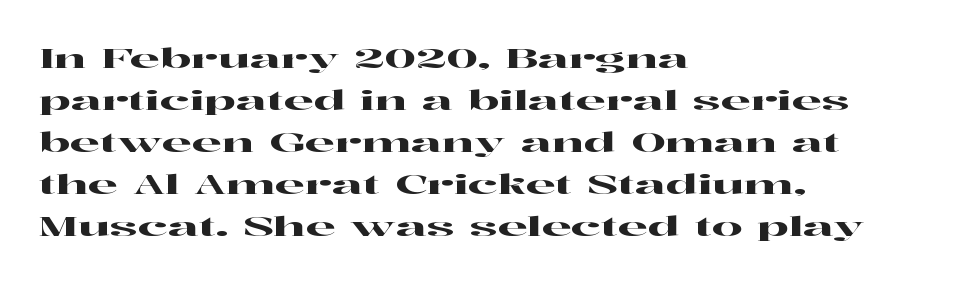
{"italic": "no", "underline": "no", "align": "left", "line_spacing": "normal", "line_spacing_ratio": 1.56, "letter_spacing": "normal", "letter_spacing_em": 0.0, "glyph_px": 27}
